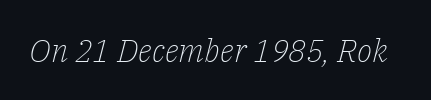
{"serif": "yes", "italic": "yes", "lean": "right", "slant_degrees": 14, "bold": "no", "weight": "light", "width": "normal", "stroke_contrast": "low", "x_height": "medium", "monospaced": "no", "underline": "no", "letter_spacing": "normal", "letter_spacing_em": 0.0, "glyph_px": 32}
